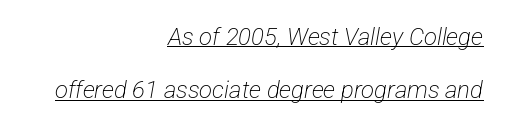
The image shows 24 px text type; set right-aligned, loose line spacing (2.21x), normal letter spacing, underlined.
